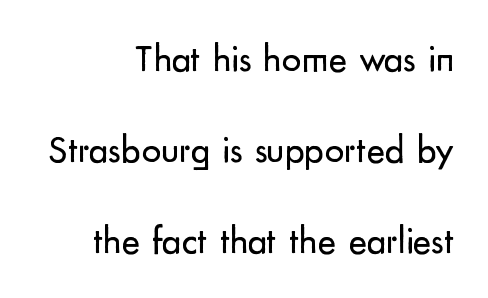
Here the designer chose a conventional face with non-uniform glyph widths. Tracking here is standard; glyphs follow each other at the usual distance. Every row of glyphs terminates at an identical x-position on the right. These lines were composed using upright roman letters. The zone under the glyphs is completely vacant. The typeface chosen for these lines omits serifs.
